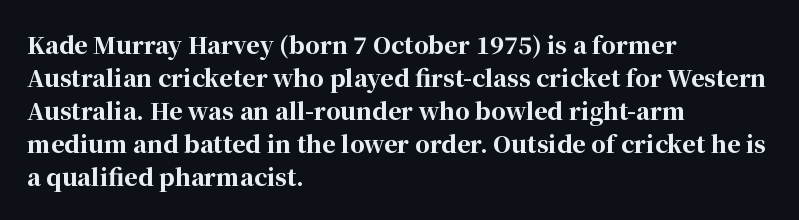
{"italic": "no", "bold": "yes", "underline": "no", "align": "left", "line_spacing": "normal", "line_spacing_ratio": 1.43, "letter_spacing": "normal", "letter_spacing_em": 0.0, "glyph_px": 23}
